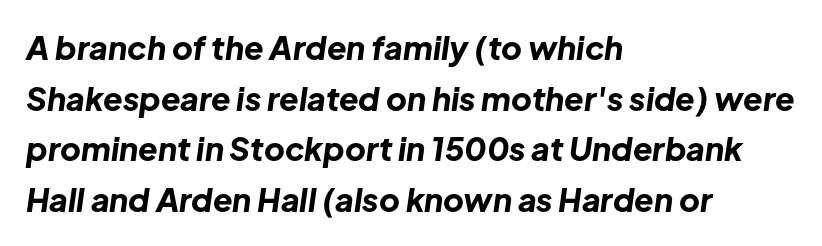
Q: Is the text bold? A: Yes.
Q: Is the text italic (slanted)? A: Yes, it leans right by about 8 degrees.
Q: Is the text underlined? A: No.
Q: How is the paragraph aligned? A: Left-aligned.
Q: Is the spacing between letters normal or unusually wide? A: Normal.
Q: Is the spacing between lines tight, normal or loose? A: Normal.
Q: Width (condensed, normal, or wide)? A: Normal.
Q: Stroke contrast? A: Low.
Q: x-height? A: Medium.
Q: Monospaced? A: No.
